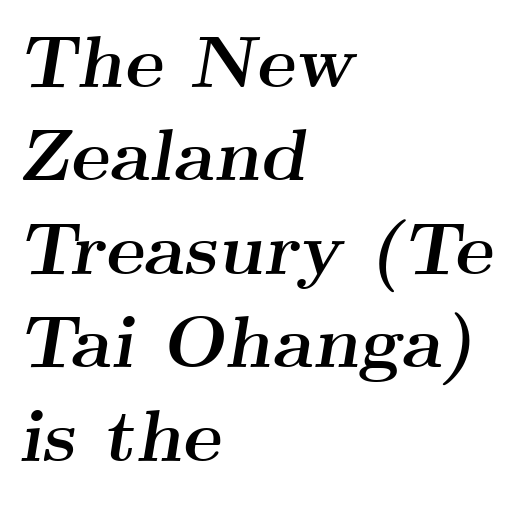
{"serif": "yes", "italic": "yes", "lean": "right", "slant_degrees": 9, "bold": "yes", "weight": "semibold", "width": "wide", "stroke_contrast": "medium", "x_height": "small", "monospaced": "no", "underline": "no", "align": "left", "line_spacing": "normal", "line_spacing_ratio": 1.28, "letter_spacing": "normal", "letter_spacing_em": 0.0, "glyph_px": 73}
